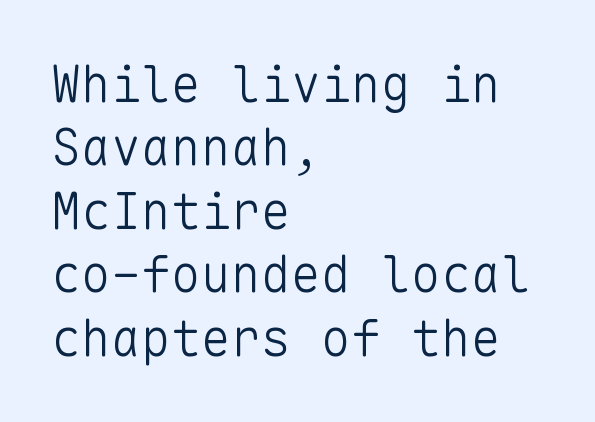
The image shows 50 px light sans-serif type, upright, monospaced; set left-aligned, normal line spacing (1.27x), normal letter spacing, not underlined; low stroke contrast and a medium x-height.
